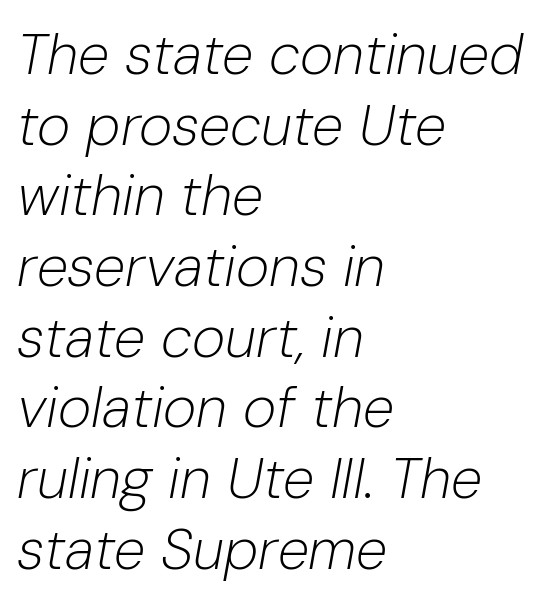
Q: Is the text bold? A: No.
Q: Is the text italic (slanted)? A: Yes, it leans right by about 10 degrees.
Q: Is the text underlined? A: No.
Q: How is the paragraph aligned? A: Left-aligned.
Q: Is the spacing between letters normal or unusually wide? A: Normal.
Q: Width (condensed, normal, or wide)? A: Normal.
Q: Stroke contrast? A: Low.
Q: x-height? A: Medium.
Q: Monospaced? A: No.
